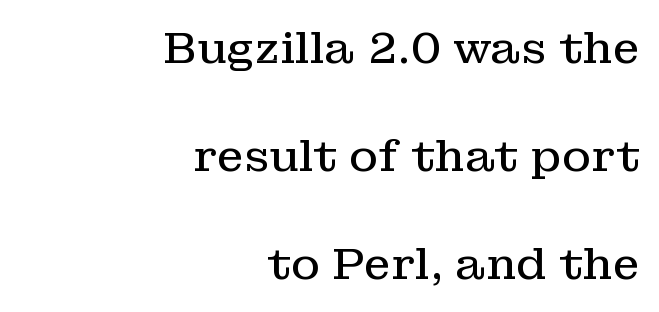
Q: Is the text bold? A: No.
Q: Is the text italic (slanted)? A: No, it is upright.
Q: Is the typeface a serif or a sans-serif typeface? A: Serif.
Q: Is the text underlined? A: No.
Q: How is the paragraph aligned? A: Right-aligned.
Q: Is the spacing between letters normal or unusually wide? A: Normal.
Q: Is the spacing between lines tight, normal or loose? A: Loose.
Q: Width (condensed, normal, or wide)? A: Normal.
Q: Stroke contrast? A: Low.
Q: x-height? A: Medium.
Q: Monospaced? A: No.
